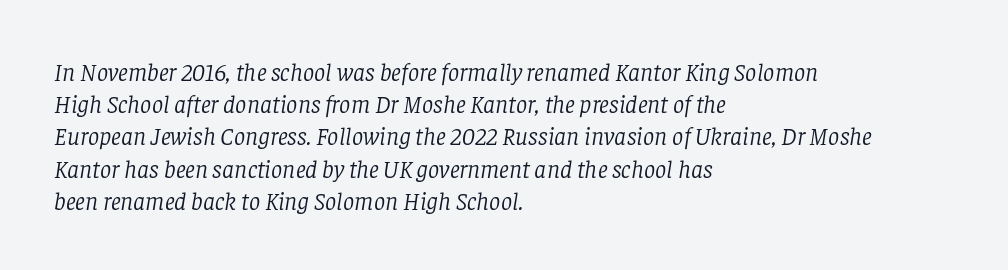
{"italic": "yes", "lean": "right", "slant_degrees": 8, "bold": "no", "underline": "no", "align": "left", "line_spacing": "normal", "line_spacing_ratio": 1.29, "letter_spacing": "normal", "letter_spacing_em": 0.0, "glyph_px": 25}
